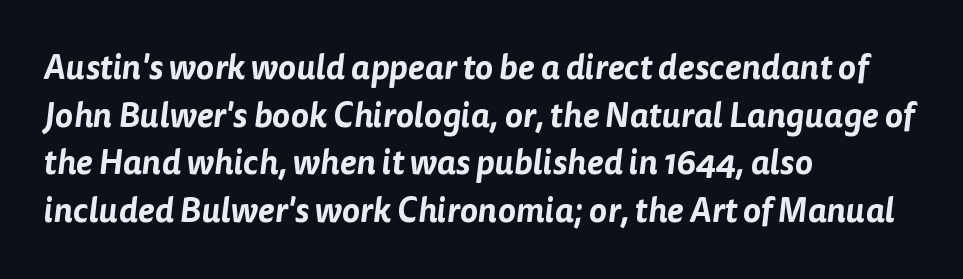
Reading down the column, the eye jumps a familiar distance to each next line. This sample is left-justified, so line endings fall wherever the words run out. The type family on display is of the sans-serif kind. Unmarked baselines from the first word to the last.
